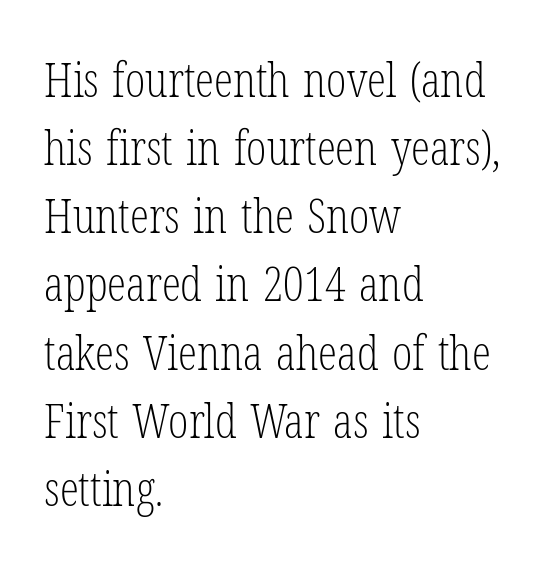
The image shows 48 px light, condensed serif type, upright; set left-aligned, normal line spacing (1.42x), normal letter spacing, not underlined; low stroke contrast and a medium x-height.
